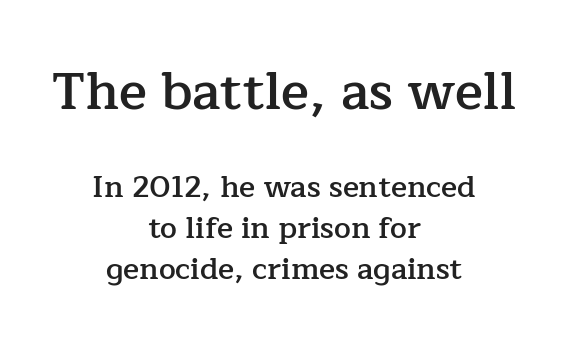
{"serif": "yes", "italic": "no", "bold": "semi", "weight": "semibold", "width": "normal", "stroke_contrast": "low", "x_height": "medium", "monospaced": "no", "underline": "no", "align": "center", "line_spacing": "normal", "line_spacing_ratio": 1.37, "letter_spacing": "normal", "letter_spacing_em": 0.0, "larger_block": "first", "size_ratio": 1.73, "glyph_px": 52}
